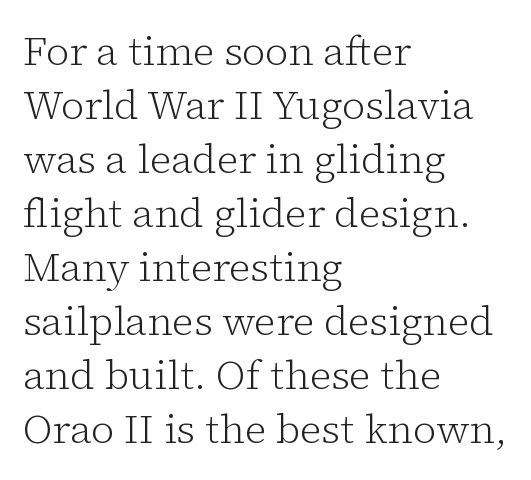
Nope, not italic — everything's standing straight. Glance below the letters and you will spot only blank space. Horizontal alignment here is leftward, the default for most running prose. These glyphs show unthickened strokes, regular width or finer.
